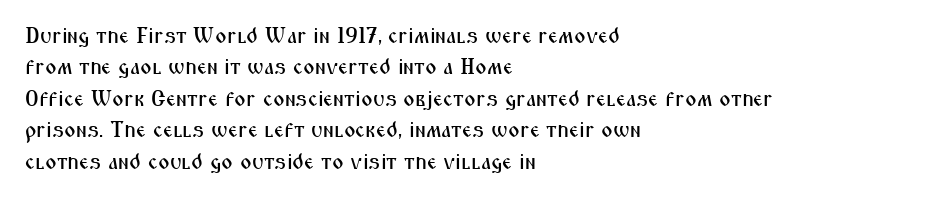
Q: Is the text italic (slanted)? A: No, it is upright.
Q: Is the text underlined? A: No.
Q: How is the paragraph aligned? A: Left-aligned.
Q: Is the spacing between letters normal or unusually wide? A: Normal.
Q: Is the spacing between lines tight, normal or loose? A: Normal.
